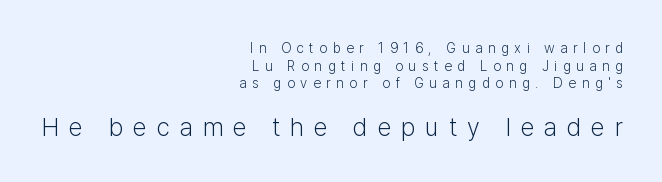
Q: Is the text bold? A: No.
Q: Is the text italic (slanted)? A: No, it is upright.
Q: Is the text underlined? A: No.
Q: How is the paragraph aligned? A: Right-aligned.
Q: Is the spacing between letters normal or unusually wide? A: Unusually wide.
Q: Is the spacing between lines tight, normal or loose? A: Normal.
Q: Which block of text is set in a larger size, the first (top) or the second (bottom)? A: The second (bottom) one.
